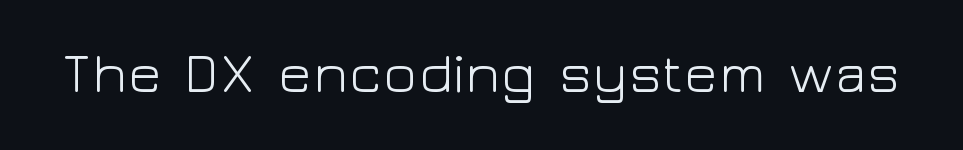
The image shows 56 px light, wide sans-serif type, upright; set normal letter spacing, not underlined; low stroke contrast and a medium x-height.
